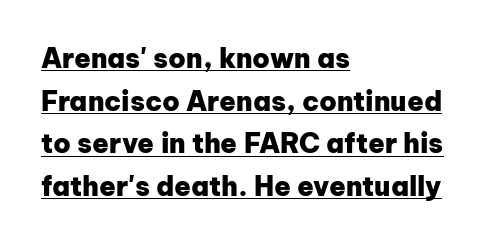
Q: Is the text bold? A: Yes.
Q: Is the text italic (slanted)? A: No, it is upright.
Q: Is the text underlined? A: Yes.
Q: How is the paragraph aligned? A: Left-aligned.
Q: Is the spacing between letters normal or unusually wide? A: Normal.
Q: Is the spacing between lines tight, normal or loose? A: Normal.
